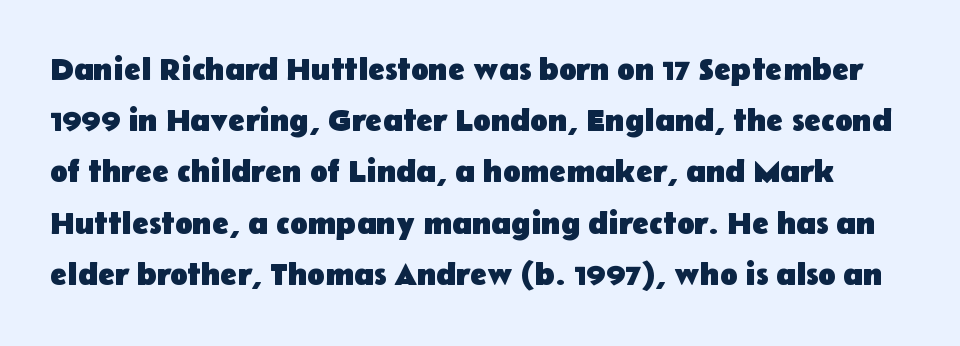
Q: Is the text bold? A: Yes.
Q: Is the text italic (slanted)? A: No, it is upright.
Q: Is the typeface a serif or a sans-serif typeface? A: Sans-serif.
Q: Is the text underlined? A: No.
Q: Is the spacing between letters normal or unusually wide? A: Normal.
Q: Is the spacing between lines tight, normal or loose? A: Normal.
Q: Width (condensed, normal, or wide)? A: Normal.
Q: Stroke contrast? A: Low.
Q: x-height? A: Medium.
Q: Monospaced? A: No.
